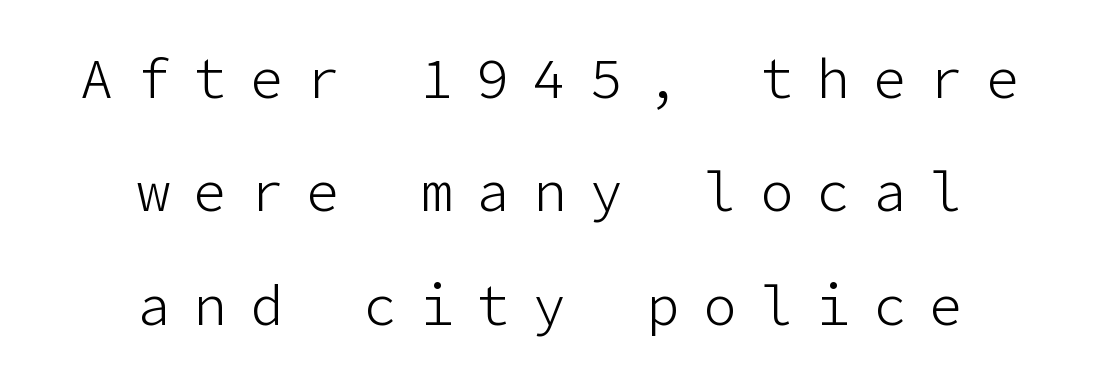
{"serif": "no", "italic": "no", "bold": "no", "weight": "light", "width": "normal", "stroke_contrast": "low", "x_height": "medium", "underline": "no", "align": "center", "line_spacing": "loose", "line_spacing_ratio": 2.06, "letter_spacing": "wide", "letter_spacing_em": 0.43, "glyph_px": 55}
